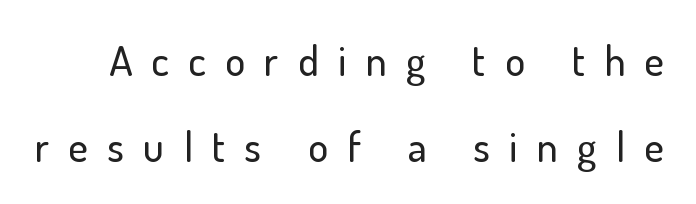
The image shows 42 px sans-serif type, upright; set loose line spacing (2.04x), unusually wide letter spacing (+0.46 em), not underlined; low stroke contrast and a small x-height.
